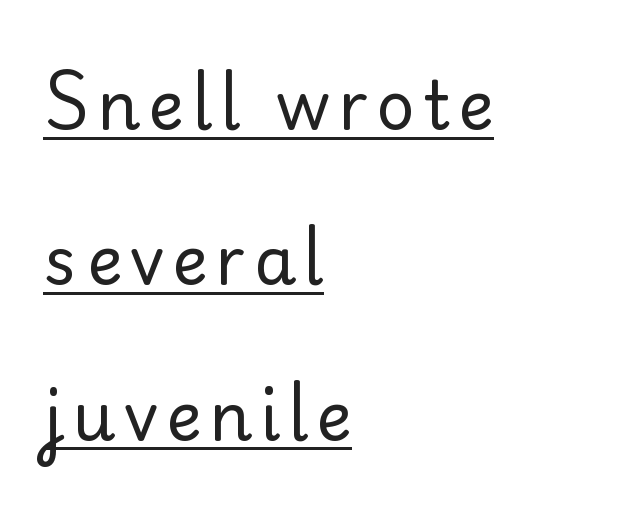
The typesetter chose a ragged-right arrangement here. Notice how the stems are strictly vertical — no italics here. If you measured baseline to baseline, you'd find a long distance. You can tell from the footed stems that serif type was used.
